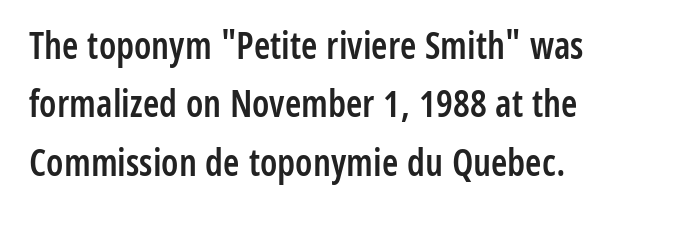
{"serif": "no", "italic": "no", "bold": "semi", "weight": "semibold", "width": "condensed", "stroke_contrast": "low", "x_height": "medium", "monospaced": "no", "underline": "no", "align": "left", "line_spacing": "normal", "line_spacing_ratio": 1.58, "letter_spacing": "normal", "letter_spacing_em": 0.0, "glyph_px": 37}
